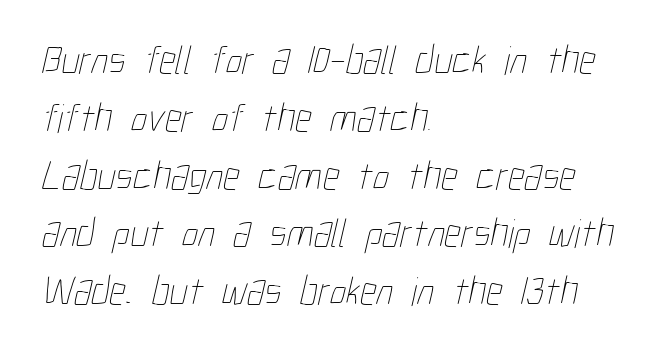
Q: Is the text bold? A: No.
Q: Is the text underlined? A: No.
Q: How is the paragraph aligned? A: Left-aligned.
Q: Is the spacing between letters normal or unusually wide? A: Normal.
Q: Is the spacing between lines tight, normal or loose? A: Normal.
Q: Width (condensed, normal, or wide)? A: Condensed.
Q: Stroke contrast? A: Low.
Q: x-height? A: Medium.
Q: Monospaced? A: No.
